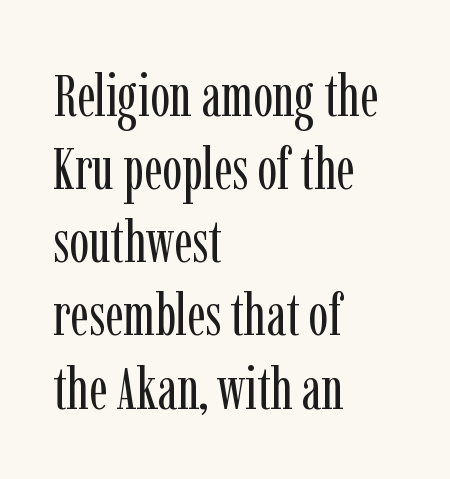
Q: Is the text bold? A: No.
Q: Is the text italic (slanted)? A: No, it is upright.
Q: Is the typeface a serif or a sans-serif typeface? A: Serif.
Q: Is the text underlined? A: No.
Q: How is the paragraph aligned? A: Left-aligned.
Q: Is the spacing between letters normal or unusually wide? A: Normal.
Q: Width (condensed, normal, or wide)? A: Condensed.
Q: Stroke contrast? A: Low.
Q: x-height? A: Medium.
Q: Monospaced? A: No.
